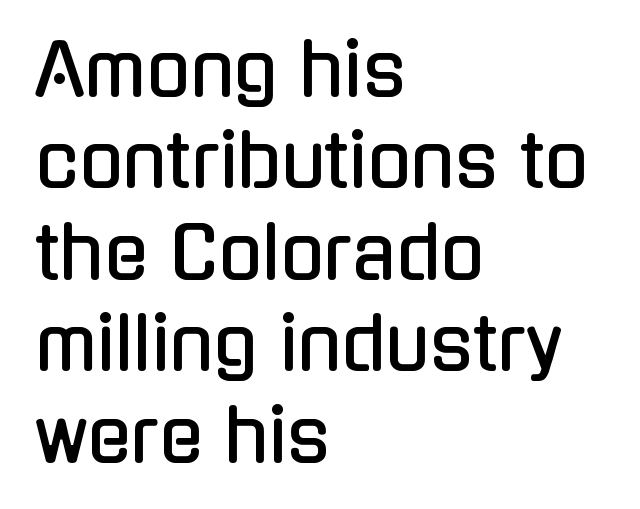
The image shows 72 px condensed sans-serif type, upright; set left-aligned, normal line spacing (1.27x), normal letter spacing, not underlined; low stroke contrast and a medium x-height.
